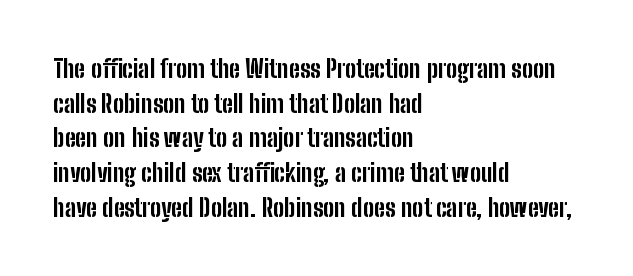
The image shows 25 px bold type, upright; set left-aligned, normal line spacing (1.39x), normal letter spacing, not underlined.
